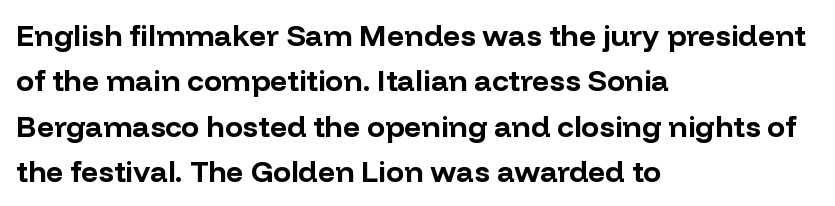
{"serif": "no", "italic": "no", "bold": "yes", "weight": "bold", "width": "normal", "stroke_contrast": "low", "x_height": "medium", "monospaced": "no", "underline": "no", "align": "left", "line_spacing": "normal", "line_spacing_ratio": 1.51, "letter_spacing": "normal", "letter_spacing_em": 0.0, "glyph_px": 30}
